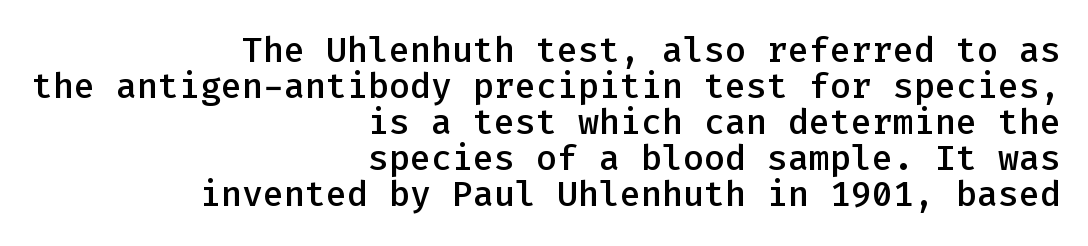
The image shows 35 px semibold sans-serif type, upright, monospaced; set right-aligned, tight line spacing (1.03x), normal letter spacing, not underlined; low stroke contrast and a medium x-height.
